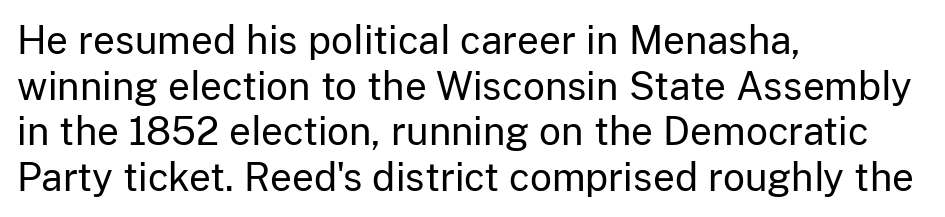
The image shows 38 px regular-weight sans-serif type, upright; set left-aligned, line spacing 1.2x, normal letter spacing, not underlined; low stroke contrast and a medium x-height.
